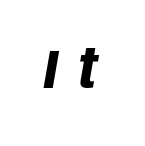
Q: Is the text bold? A: Yes.
Q: Is the text italic (slanted)? A: Yes, it leans right by about 10 degrees.
Q: Is the text underlined? A: No.
Q: Is the spacing between letters normal or unusually wide? A: Unusually wide.
Q: Width (condensed, normal, or wide)? A: Condensed.
Q: Stroke contrast? A: Low.
Q: x-height? A: Large.
Q: Monospaced? A: No.
